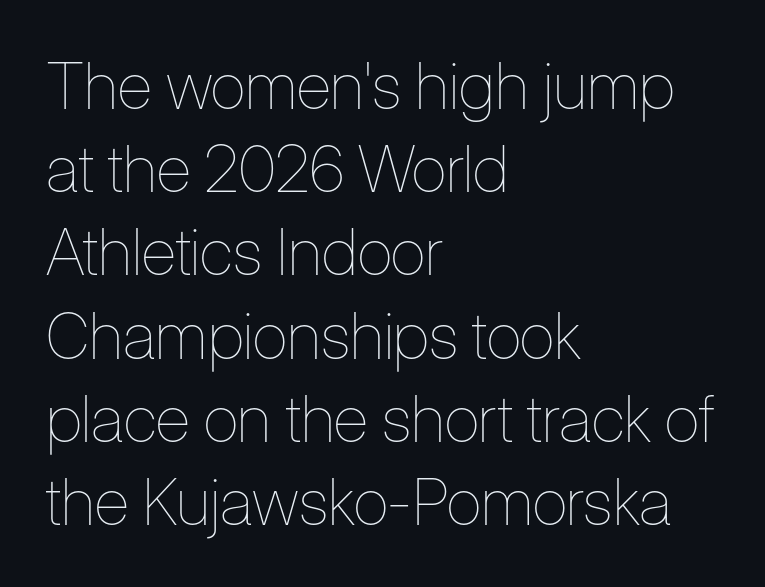
{"italic": "no", "bold": "no", "weight": "thin", "width": "condensed", "stroke_contrast": "low", "x_height": "medium", "monospaced": "no", "underline": "no", "align": "left", "line_spacing": "normal", "line_spacing_ratio": 1.28, "letter_spacing": "normal", "letter_spacing_em": 0.0, "glyph_px": 65}
